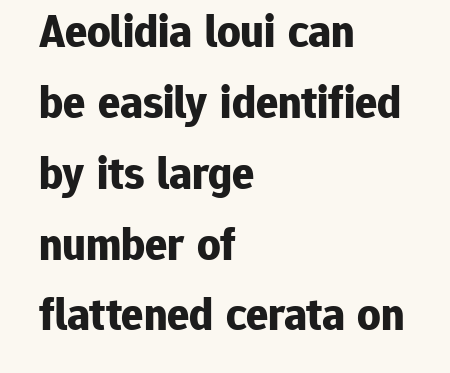
The image shows 46 px bold sans-serif type, upright; set left-aligned, normal line spacing (1.54x), normal letter spacing, not underlined; low stroke contrast and a medium x-height.
